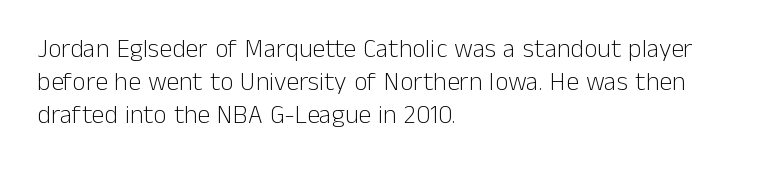
Check the space under the baseline: it is left empty. Posture: upright roman. Is the type heavy? It reads as light-to-regular instead. One-word summary of the alignment: left. The line-height multiplier appears to be the usual default.
